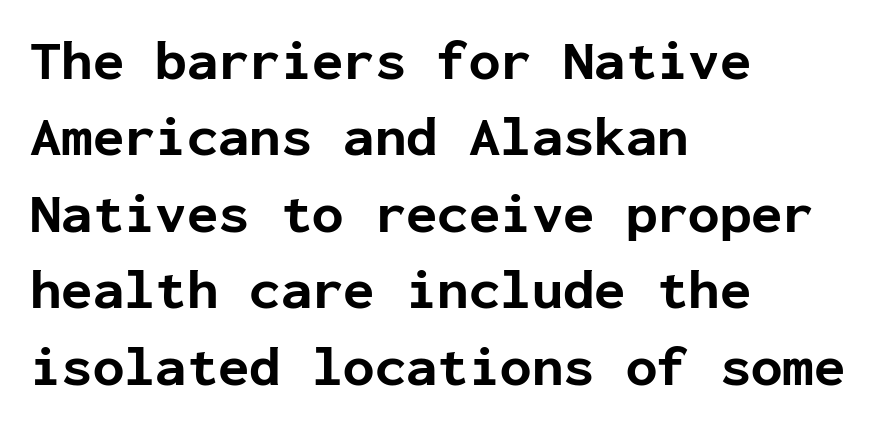
Q: Is the text bold? A: Yes.
Q: Is the text italic (slanted)? A: No, it is upright.
Q: Is the typeface a serif or a sans-serif typeface? A: Sans-serif.
Q: Is the text underlined? A: No.
Q: How is the paragraph aligned? A: Left-aligned.
Q: Is the spacing between letters normal or unusually wide? A: Normal.
Q: Is the spacing between lines tight, normal or loose? A: Normal.
Q: Width (condensed, normal, or wide)? A: Normal.
Q: Stroke contrast? A: Low.
Q: x-height? A: Medium.
Q: Monospaced? A: Yes.
